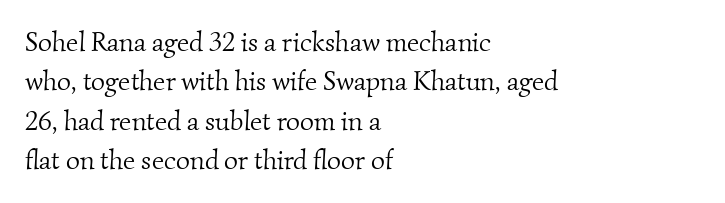
The image shows 27 px text type; set left-aligned, normal line spacing (1.46x), normal letter spacing, not underlined.
